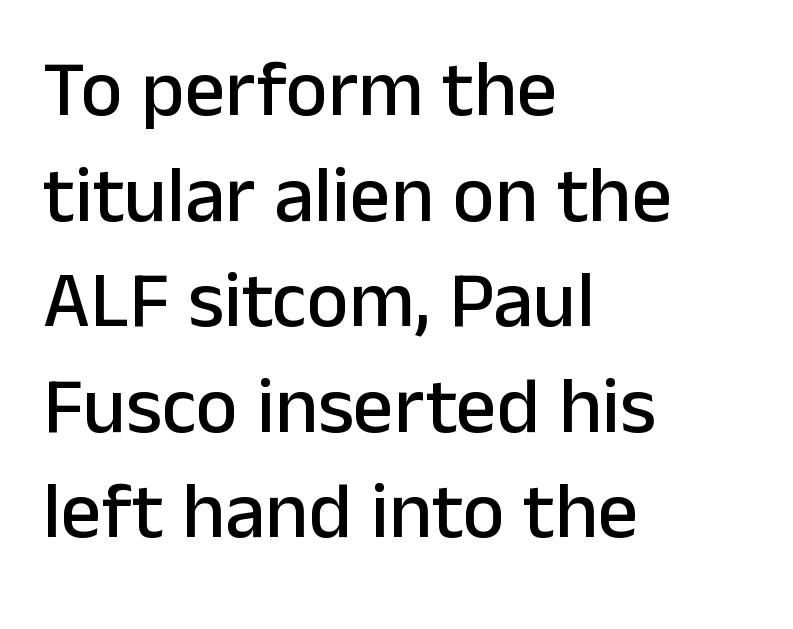
Each letter keeps its own natural width here, so spacing adapts to shape. Letter spacing: default. Quick note: interline space is typical. The lettering holds an erect, upright posture throughout.
